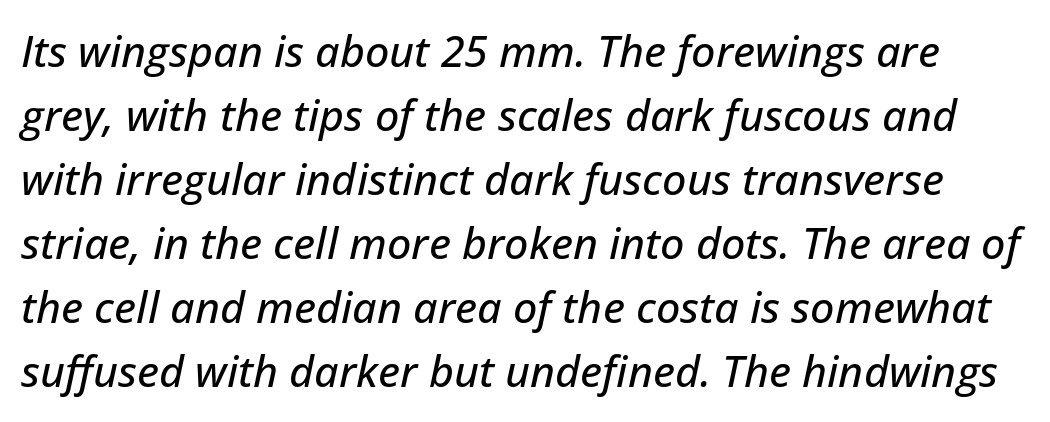
The image shows 43 px text type, italic (leaning right); set normal line spacing (1.49x), normal letter spacing, not underlined; low stroke contrast and a medium x-height.
